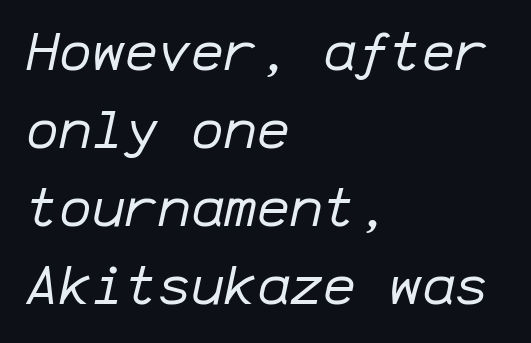
Q: Is the text bold? A: No.
Q: Is the text italic (slanted)? A: Yes, it leans right by about 12 degrees.
Q: Is the text underlined? A: No.
Q: How is the paragraph aligned? A: Left-aligned.
Q: Is the spacing between letters normal or unusually wide? A: Normal.
Q: Is the spacing between lines tight, normal or loose? A: Normal.
Q: Width (condensed, normal, or wide)? A: Normal.
Q: Stroke contrast? A: Low.
Q: x-height? A: Medium.
Q: Monospaced? A: Yes.
